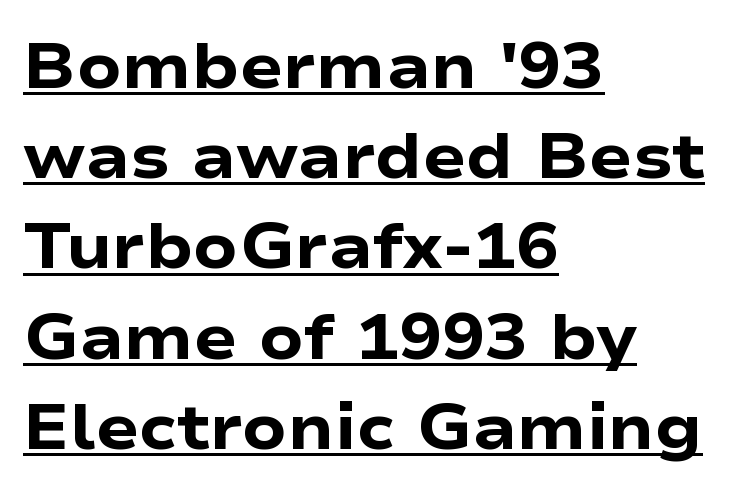
{"serif": "no", "italic": "no", "bold": "yes", "weight": "heavy", "width": "wide", "stroke_contrast": "low", "x_height": "medium", "monospaced": "no", "underline": "yes", "align": "left", "line_spacing": "normal", "line_spacing_ratio": 1.41, "letter_spacing": "normal", "letter_spacing_em": 0.0, "glyph_px": 64}
